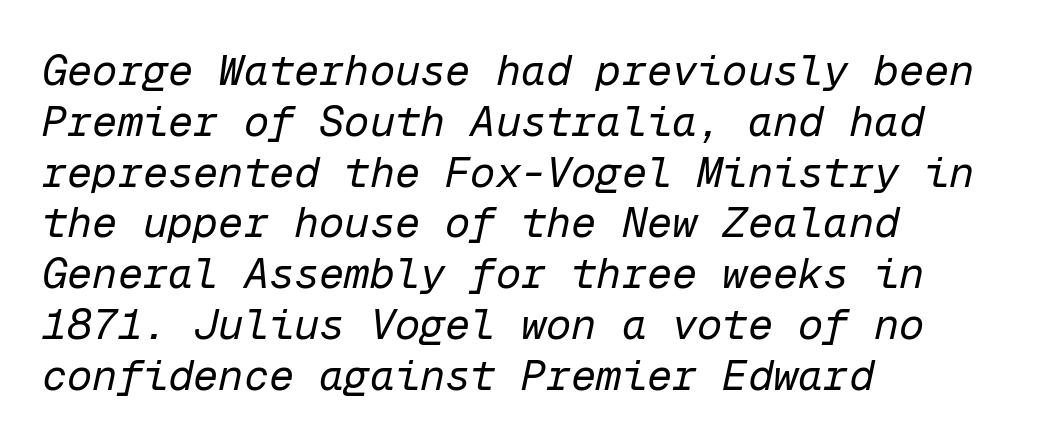
{"italic": "yes", "lean": "right", "slant_degrees": 12, "bold": "no", "weight": "regular", "width": "normal", "stroke_contrast": "low", "x_height": "medium", "monospaced": "yes", "underline": "no", "align": "left", "line_spacing_ratio": 1.21, "letter_spacing": "normal", "letter_spacing_em": 0.0, "glyph_px": 42}
